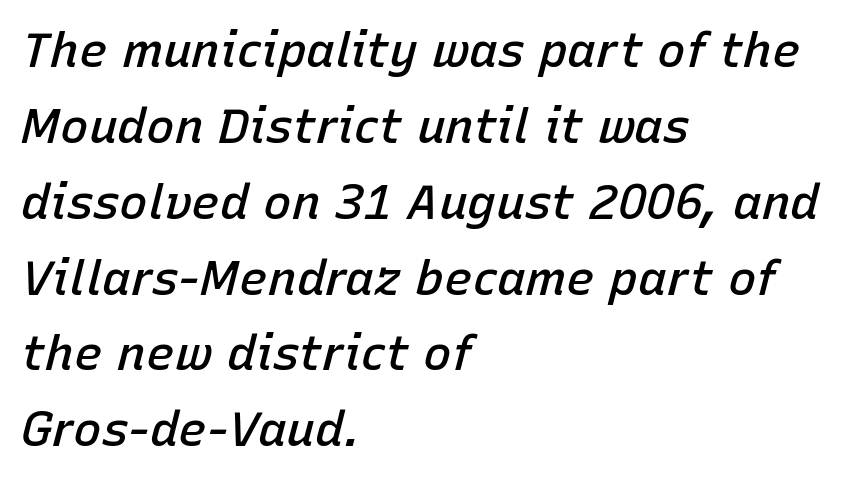
The image shows 48 px semibold type, italic (leaning right); set left-aligned, normal line spacing (1.58x), normal letter spacing, not underlined; low stroke contrast and a medium x-height.
